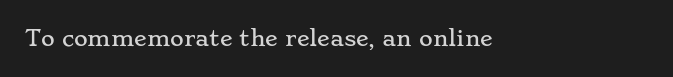
The image shows 21 px text type, upright; set normal letter spacing, not underlined.
